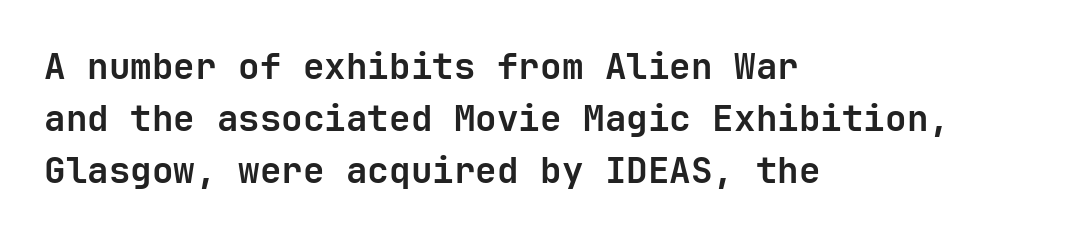
Q: Is the text bold? A: Yes.
Q: Is the text italic (slanted)? A: No, it is upright.
Q: Is the typeface a serif or a sans-serif typeface? A: Sans-serif.
Q: Is the text underlined? A: No.
Q: How is the paragraph aligned? A: Left-aligned.
Q: Is the spacing between letters normal or unusually wide? A: Normal.
Q: Is the spacing between lines tight, normal or loose? A: Normal.
Q: Width (condensed, normal, or wide)? A: Normal.
Q: Stroke contrast? A: Low.
Q: x-height? A: Medium.
